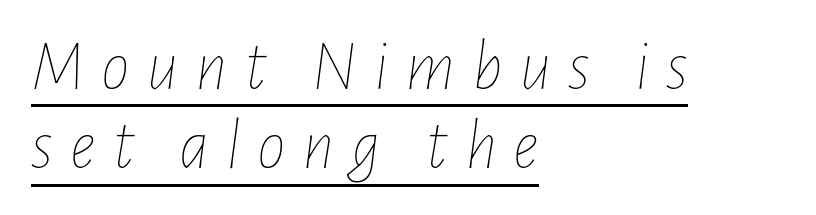
Q: Is the text bold? A: No.
Q: Is the text italic (slanted)? A: Yes, it leans right by about 7 degrees.
Q: Is the text underlined? A: Yes.
Q: How is the paragraph aligned? A: Left-aligned.
Q: Is the spacing between letters normal or unusually wide? A: Unusually wide.
Q: Is the spacing between lines tight, normal or loose? A: Tight.
Q: Width (condensed, normal, or wide)? A: Condensed.
Q: Stroke contrast? A: Low.
Q: x-height? A: Medium.
Q: Monospaced? A: No.
